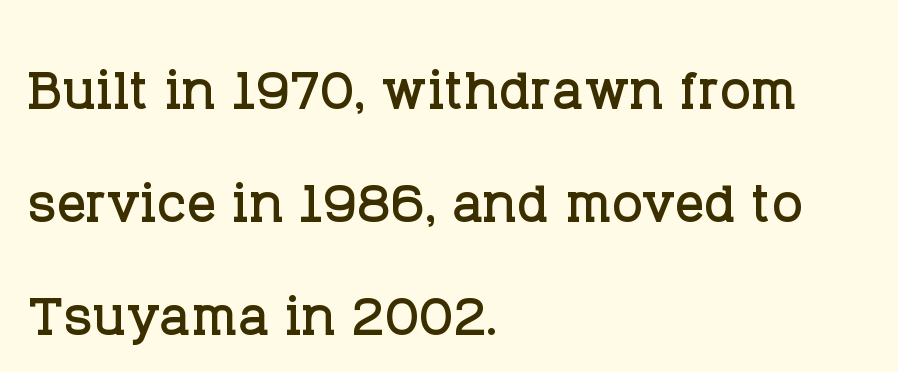
The horizontal fit of the characters is conventional and even. Horizontal bands of white between lines are of average thickness. When letters stand straight like this, we call the style roman or upright. Glance below the letters and you will spot only blank space. Proportional: the letters do not fall into vertical columns.
